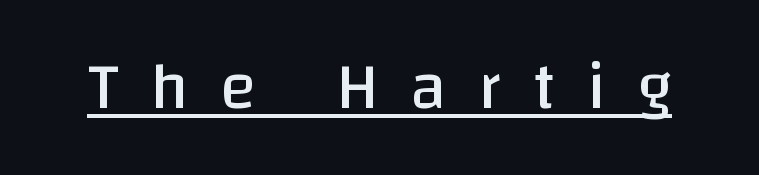
{"serif": "no", "italic": "no", "bold": "no", "weight": "regular", "width": "normal", "stroke_contrast": "low", "x_height": "large", "monospaced": "no", "underline": "yes", "letter_spacing": "wide", "letter_spacing_em": 0.47, "glyph_px": 67}
